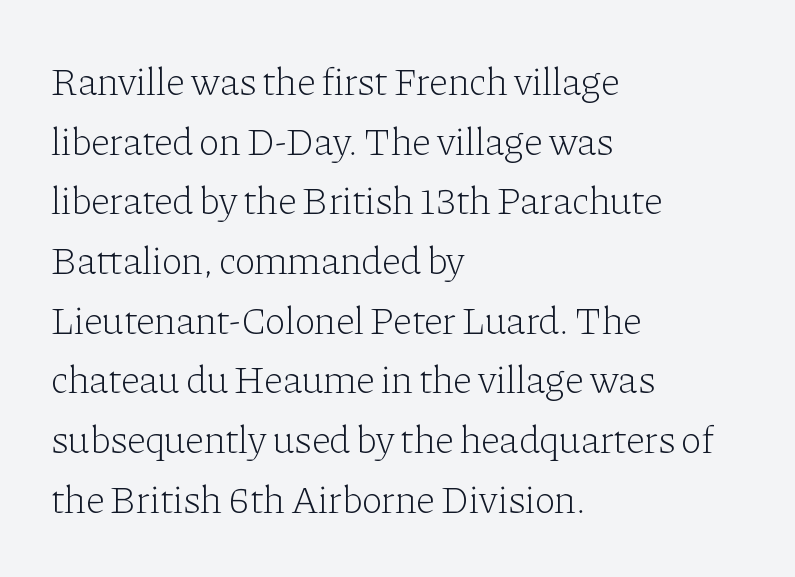
Q: Is the text bold? A: No.
Q: Is the text italic (slanted)? A: No, it is upright.
Q: Is the typeface a serif or a sans-serif typeface? A: Serif.
Q: Is the text underlined? A: No.
Q: How is the paragraph aligned? A: Left-aligned.
Q: Is the spacing between letters normal or unusually wide? A: Normal.
Q: Is the spacing between lines tight, normal or loose? A: Normal.
Q: Width (condensed, normal, or wide)? A: Normal.
Q: Stroke contrast? A: Low.
Q: x-height? A: Medium.
Q: Monospaced? A: No.
